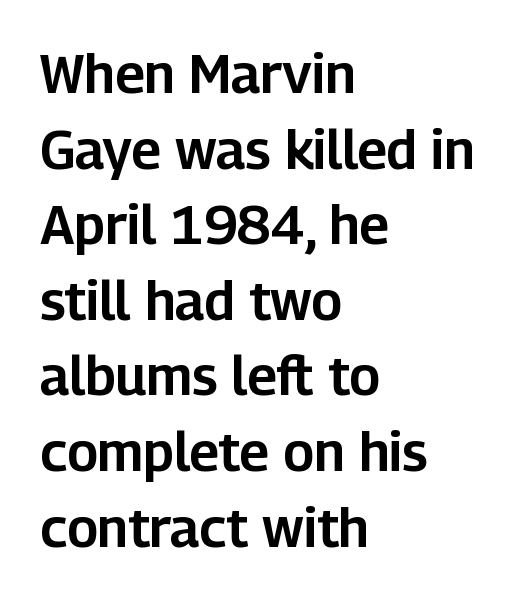
Q: Is the text italic (slanted)? A: No, it is upright.
Q: Is the typeface a serif or a sans-serif typeface? A: Sans-serif.
Q: Is the text underlined? A: No.
Q: How is the paragraph aligned? A: Left-aligned.
Q: Is the spacing between letters normal or unusually wide? A: Normal.
Q: Is the spacing between lines tight, normal or loose? A: Normal.
Q: Width (condensed, normal, or wide)? A: Normal.
Q: Stroke contrast? A: Low.
Q: x-height? A: Medium.
Q: Monospaced? A: No.
